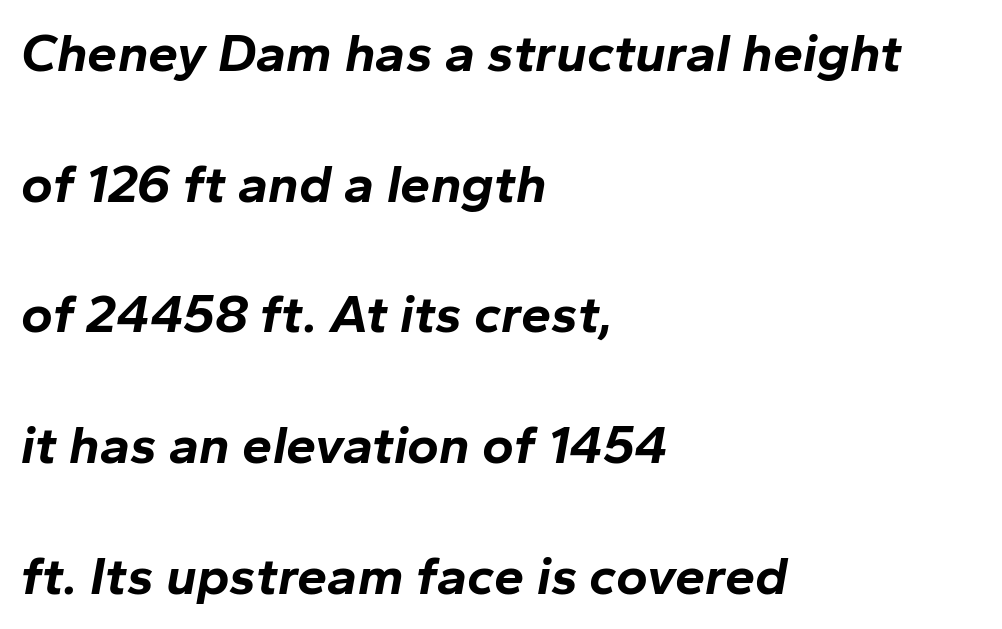
The image shows 54 px bold type, italic (leaning right); set left-aligned, loose line spacing (2.42x), normal letter spacing, not underlined; low stroke contrast and a medium x-height.
